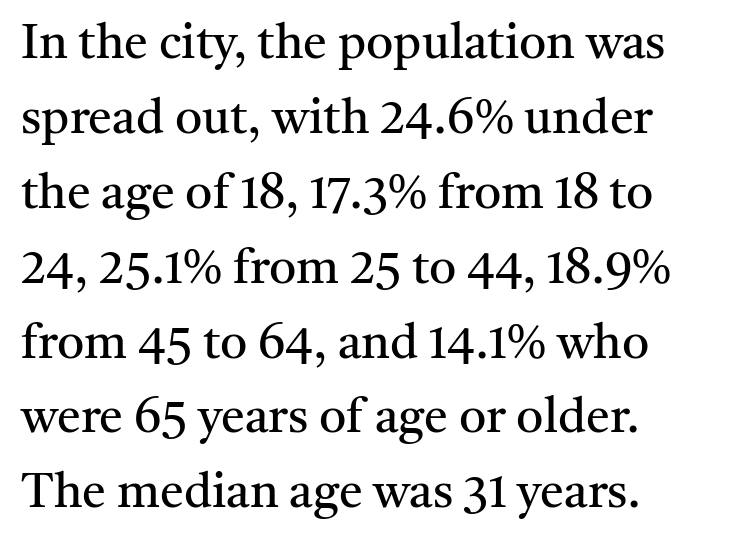
The glyphs in this specimen are seriffed. Stroke mass is kept to a normal reading level or below. Note the varied advance widths — an 'i' is clearly narrower than an 'm'. All the whitespace from short lines collects on the right.
